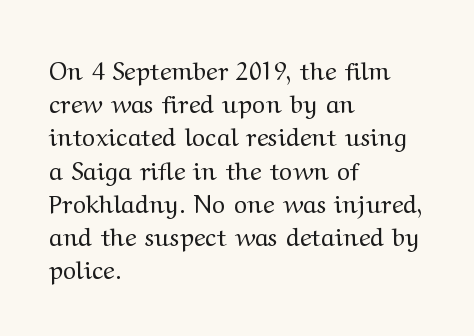
{"italic": "no", "bold": "no", "underline": "no", "align": "left", "line_spacing": "normal", "line_spacing_ratio": 1.33, "letter_spacing": "normal", "letter_spacing_em": 0.0, "glyph_px": 25}
